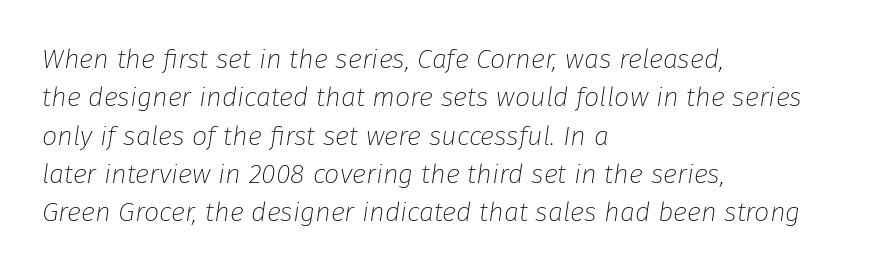
Compared with typical paragraphs, the rows here are spaced about the same. Letters rest on an invisible, unmarked baseline. A typesetter would mark this as italic. These lines are set flush left with a ragged right edge. Caption: face not bold, strokes unweighted.
